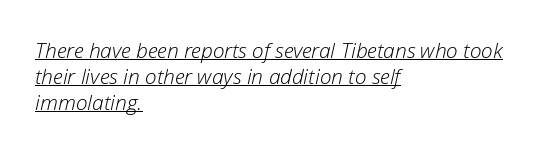
The rendering anchors every line to the left-hand side. Compared with a typical body face, this is equally light or lighter still. This block has exactly the height ordinary leading produces. The words here are underlined. The letterforms sit shoulder to shoulder at normal distance. Every character sits at an angle, as italics do.
